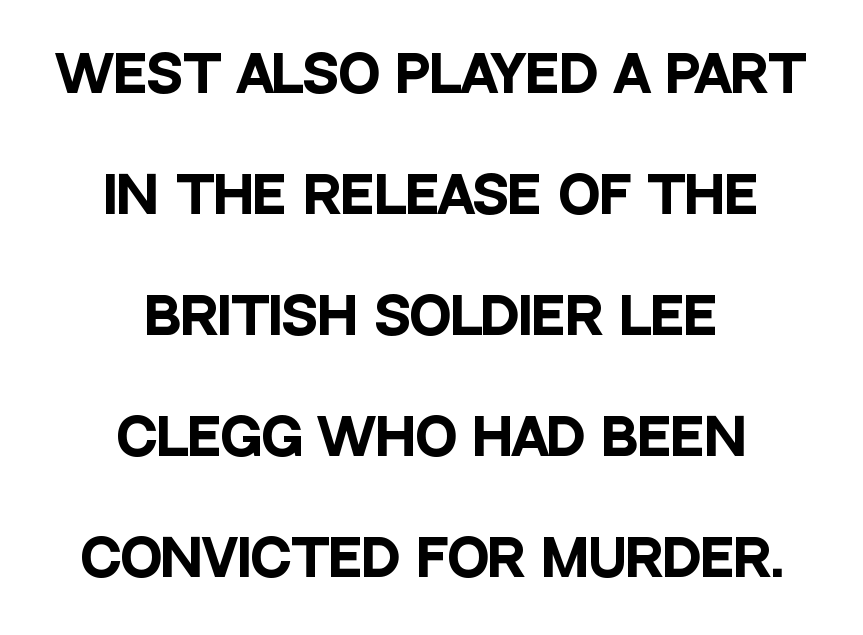
{"serif": "no", "italic": "no", "bold": "yes", "weight": "heavy", "width": "condensed", "stroke_contrast": "low", "x_height": "large", "monospaced": "no", "underline": "no", "align": "center", "line_spacing": "loose", "line_spacing_ratio": 2.42, "letter_spacing": "normal", "letter_spacing_em": 0.0, "glyph_px": 50}
